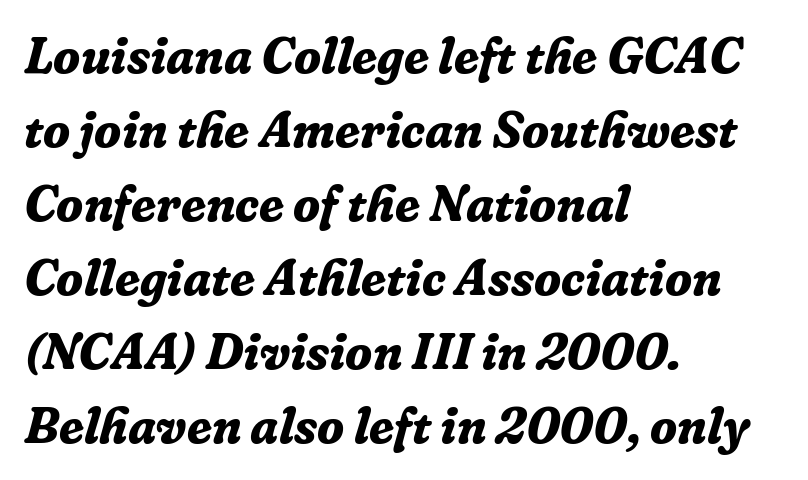
{"serif": "yes", "italic": "yes", "lean": "right", "slant_degrees": 16, "bold": "yes", "weight": "bold", "width": "normal", "stroke_contrast": "low", "x_height": "medium", "monospaced": "no", "underline": "no", "align": "left", "line_spacing": "normal", "line_spacing_ratio": 1.48, "letter_spacing": "normal", "letter_spacing_em": 0.0, "glyph_px": 50}
